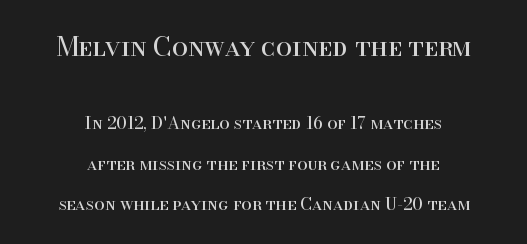
Think standard paragraph weight, or any step lighter than that. Successive baselines arrive slowly, with a big drop between each. The axis of the letterforms is exactly vertical. Decoration check: the copy has no underline.
